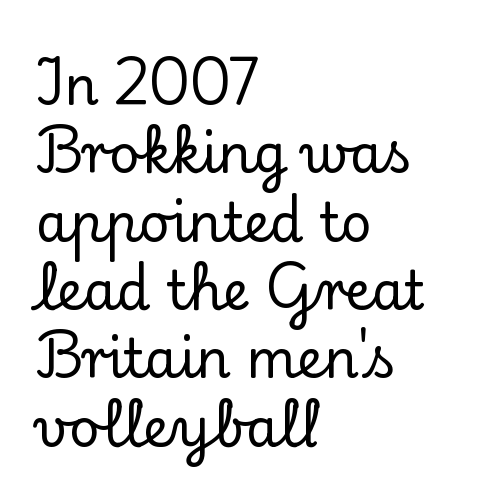
Left-aligned paragraph, ragged on the right. Quick note: not italic, upright. Baseline-to-baseline distance is the conventional proportion of letter height. Here the designer chose a conventional face with non-uniform glyph widths. Letterform terminals end in serifs throughout the passage.
